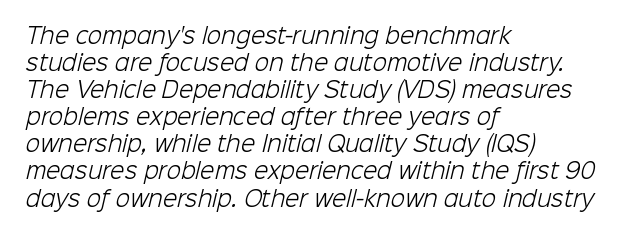
Q: Is the text bold? A: No.
Q: Is the text underlined? A: No.
Q: How is the paragraph aligned? A: Left-aligned.
Q: Is the spacing between letters normal or unusually wide? A: Normal.
Q: Is the spacing between lines tight, normal or loose? A: Normal.
